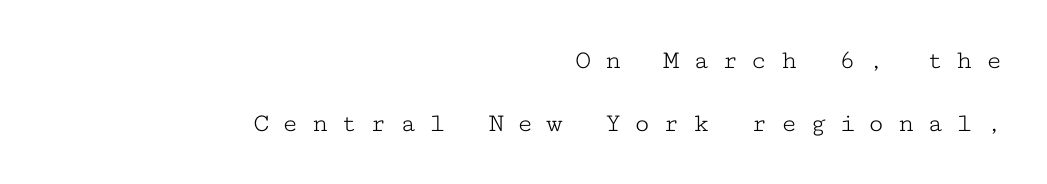
{"italic": "no", "bold": "no", "underline": "no", "align": "right", "line_spacing": "loose", "line_spacing_ratio": 2.32, "letter_spacing": "wide", "letter_spacing_em": 0.48, "glyph_px": 27}
